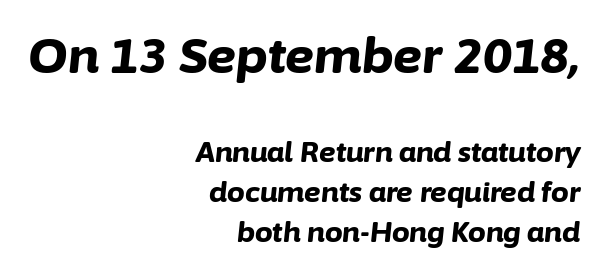
The image shows 49 px bold type, italic (leaning right); set right-aligned, normal line spacing (1.43x), normal letter spacing, not underlined; the first (top) block is 1.75x larger; low stroke contrast and a medium x-height.
